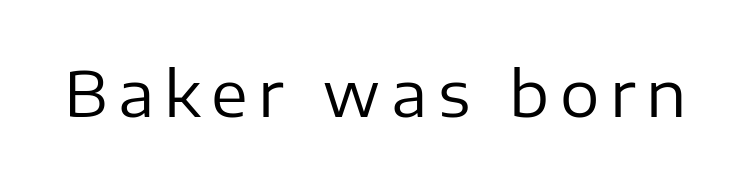
Q: Is the text bold? A: No.
Q: Is the text italic (slanted)? A: No, it is upright.
Q: Is the typeface a serif or a sans-serif typeface? A: Sans-serif.
Q: Is the text underlined? A: No.
Q: Width (condensed, normal, or wide)? A: Normal.
Q: Stroke contrast? A: Low.
Q: x-height? A: Medium.
Q: Monospaced? A: No.
